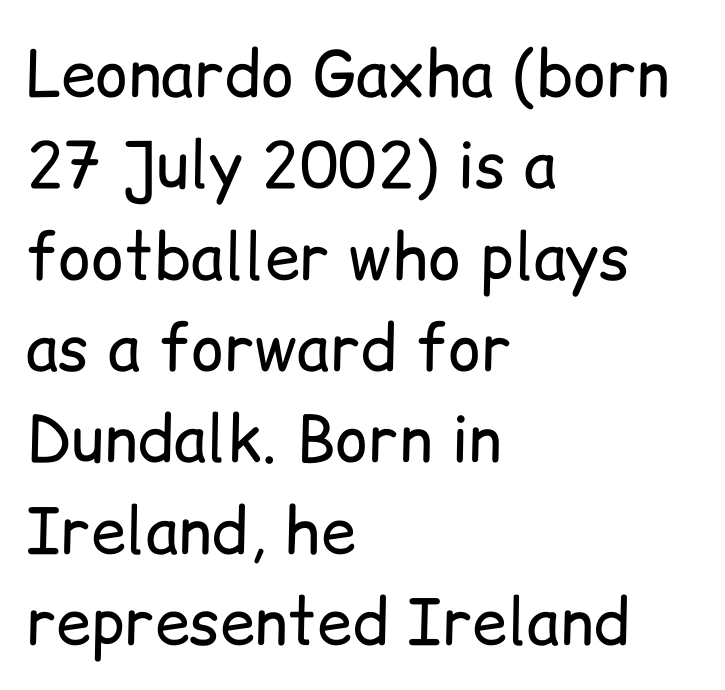
Q: Is the text bold? A: No.
Q: Is the text italic (slanted)? A: No, it is upright.
Q: Is the typeface a serif or a sans-serif typeface? A: Sans-serif.
Q: Is the text underlined? A: No.
Q: How is the paragraph aligned? A: Left-aligned.
Q: Is the spacing between letters normal or unusually wide? A: Normal.
Q: Is the spacing between lines tight, normal or loose? A: Normal.
Q: Width (condensed, normal, or wide)? A: Normal.
Q: Stroke contrast? A: Low.
Q: x-height? A: Medium.
Q: Monospaced? A: No.
